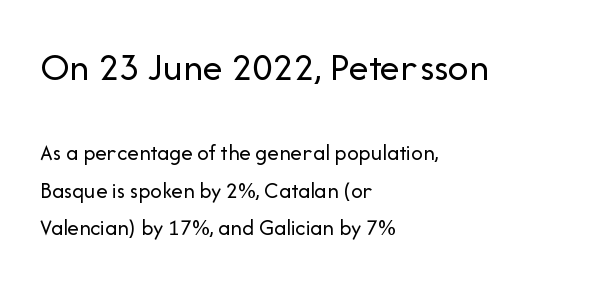
Each word holds together tightly as a unit, with standard inter-letter gaps. All the whitespace from short lines collects on the right. The passage shown is not bold in any degree. Nothing sits at the stroke ends, so this counts as sans-serif. Reading top to bottom, the characters get smaller at the block break. Horizontal bands of white between lines are of average thickness.
